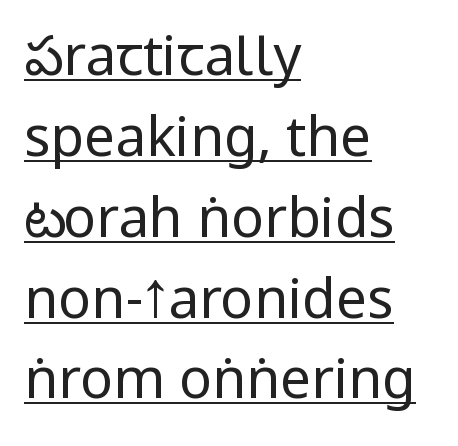
The image shows 55 px regular-weight, condensed sans-serif type, upright; set left-aligned, normal line spacing (1.47x), normal letter spacing, underlined; low stroke contrast and a large x-height.
